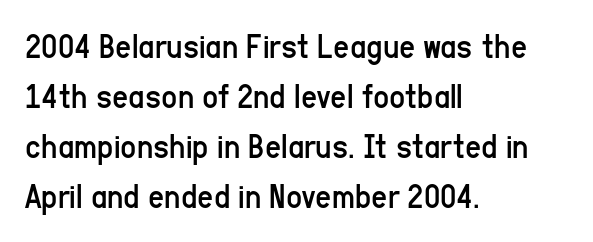
Q: Is the text bold? A: No.
Q: Is the text italic (slanted)? A: No, it is upright.
Q: Is the typeface a serif or a sans-serif typeface? A: Sans-serif.
Q: Is the text underlined? A: No.
Q: How is the paragraph aligned? A: Left-aligned.
Q: Is the spacing between letters normal or unusually wide? A: Normal.
Q: Is the spacing between lines tight, normal or loose? A: Normal.
Q: Width (condensed, normal, or wide)? A: Condensed.
Q: Stroke contrast? A: Low.
Q: x-height? A: Medium.
Q: Monospaced? A: No.
